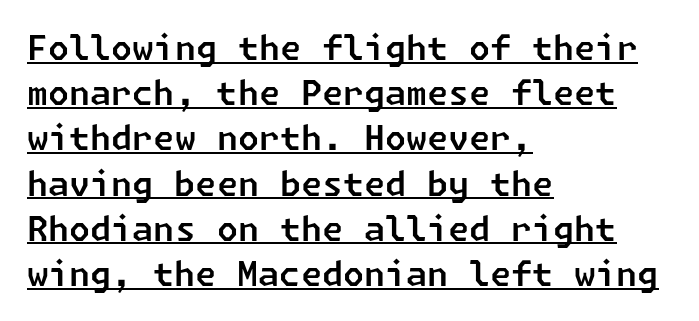
Q: Is the typeface a serif or a sans-serif typeface? A: Sans-serif.
Q: Is the text underlined? A: Yes.
Q: How is the paragraph aligned? A: Left-aligned.
Q: Is the spacing between letters normal or unusually wide? A: Normal.
Q: Is the spacing between lines tight, normal or loose? A: Normal.
Q: Width (condensed, normal, or wide)? A: Normal.
Q: Stroke contrast? A: Low.
Q: x-height? A: Medium.
